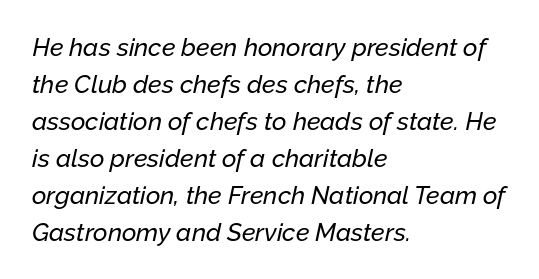
How are the letters spaced? Ordinarily, with no added tracking. The glyphs look as if they've been sheared to an angle. Regarding leading, the lines here are spaced in the standard way. Unmarked baselines from the first word to the last. A classic flush-left, rag-right setting is used for this passage.
